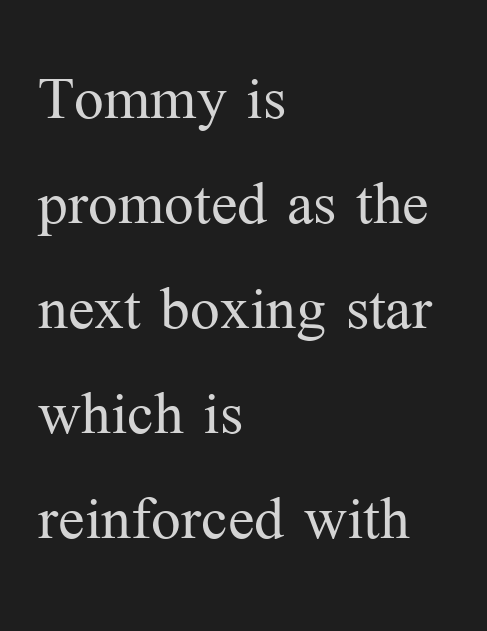
The image shows 79 px light serif type, upright; set left-aligned, normal line spacing (1.33x), normal letter spacing, not underlined; medium stroke contrast and a medium x-height.
